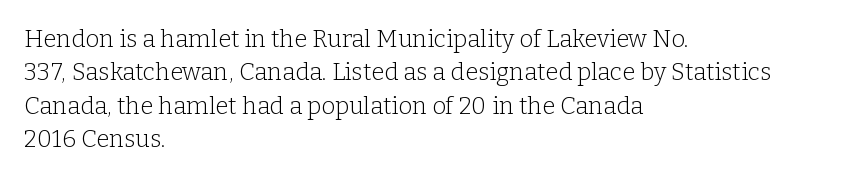
The letterforms sit at book weight or below. Posture: straight, roman, zero tilt. Tracking value appears to be zero — textbook default spacing. The passage shown stacks its lines at a standard gap. Is the block centered? No — it sits flush against the left margin. The foot of each line stays bare and open.
